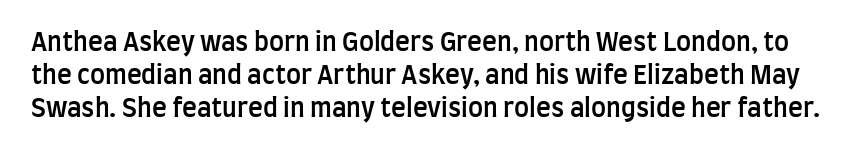
Q: Is the text bold? A: Semi-bold.
Q: Is the text italic (slanted)? A: No, it is upright.
Q: Is the text underlined? A: No.
Q: Is the spacing between letters normal or unusually wide? A: Normal.
Q: Is the spacing between lines tight, normal or loose? A: Normal.
